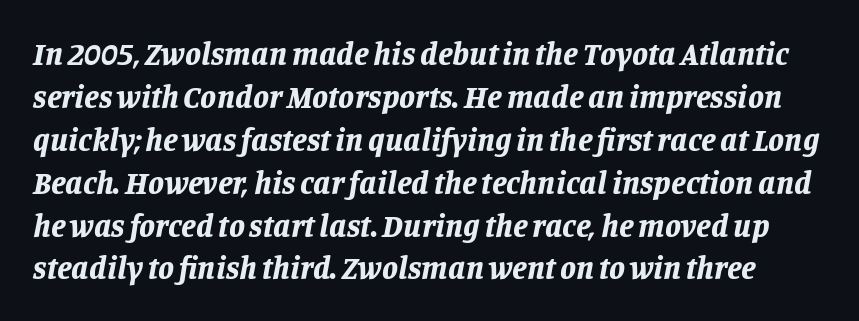
Character widths vary here, with narrow letters taking less room than wide ones. How heavy is the stroke? Heavy — this is a bold. The vertical gap from one line to the next is medium. Each row of text sits above clean, open space. The letters are slanted; this is an italic face. In terms of letterspacing, this is plain default setting.
